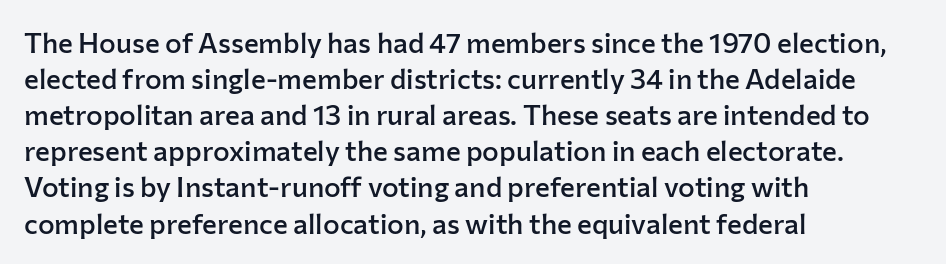
{"serif": "no", "italic": "no", "bold": "semi", "weight": "semibold", "width": "normal", "stroke_contrast": "low", "x_height": "medium", "monospaced": "no", "underline": "no", "align": "left", "line_spacing": "normal", "line_spacing_ratio": 1.29, "letter_spacing": "normal", "letter_spacing_em": 0.0, "glyph_px": 28}
